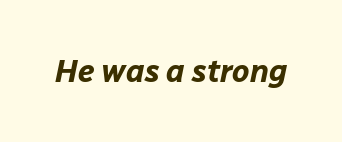
Q: Is the text bold? A: Yes.
Q: Is the text italic (slanted)? A: Yes, it leans right by about 12 degrees.
Q: Is the text underlined? A: No.
Q: Is the spacing between letters normal or unusually wide? A: Normal.
Q: Width (condensed, normal, or wide)? A: Normal.
Q: Stroke contrast? A: Low.
Q: x-height? A: Medium.
Q: Monospaced? A: No.
